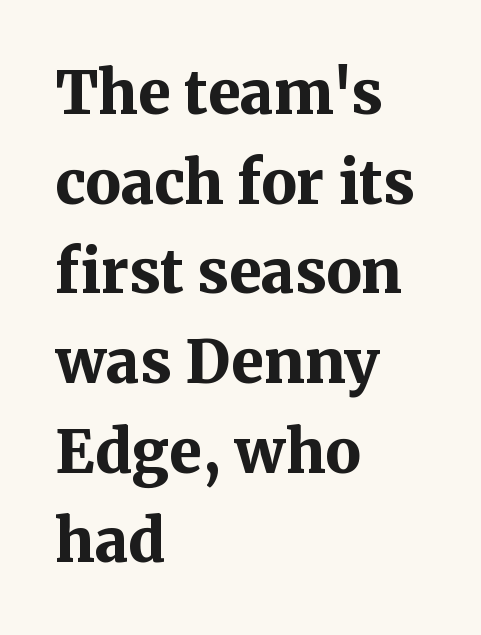
Descenders hang freely into open space. Set as a true bold cut, around the 700 mark. Do the characters align in a grid? No, the font is proportional. The text block is weighted toward the left margin, trailing off unevenly rightward.
